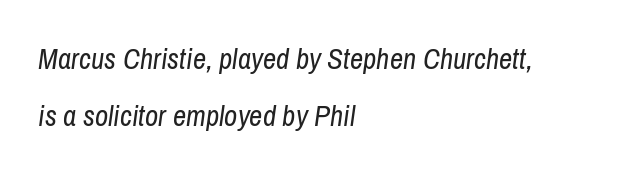
The image shows 29 px regular-weight, condensed type, italic (leaning right); set left-aligned, loose line spacing (1.97x), normal letter spacing, not underlined; low stroke contrast and a medium x-height.
